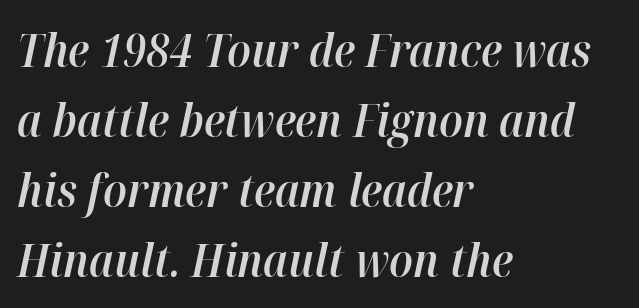
{"italic": "yes", "lean": "right", "slant_degrees": 12, "bold": "semi", "weight": "semibold", "width": "normal", "stroke_contrast": "high", "x_height": "medium", "monospaced": "no", "underline": "no", "align": "left", "line_spacing": "normal", "line_spacing_ratio": 1.52, "letter_spacing": "normal", "letter_spacing_em": 0.0, "glyph_px": 46}
